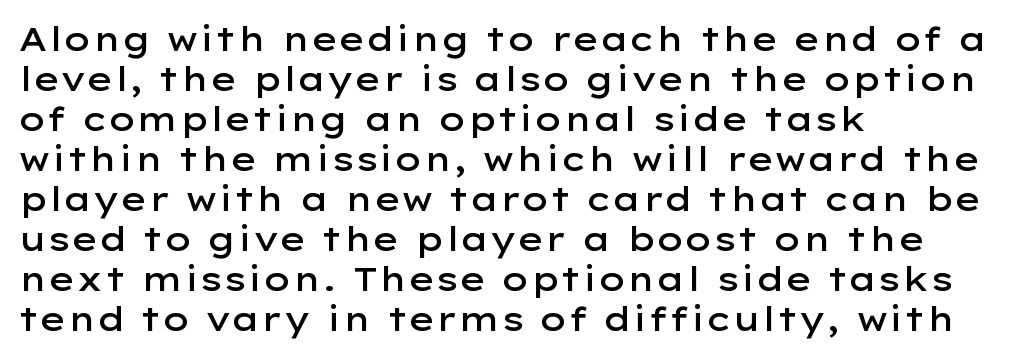
{"serif": "no", "italic": "no", "bold": "semi", "weight": "semibold", "width": "wide", "stroke_contrast": "low", "x_height": "medium", "monospaced": "no", "underline": "no", "align": "left", "line_spacing_ratio": 1.21, "letter_spacing": "normal", "letter_spacing_em": 0.0, "glyph_px": 33}
